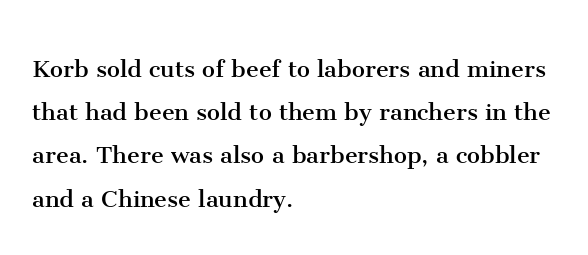
{"serif": "yes", "italic": "no", "bold": "no", "weight": "regular", "width": "normal", "stroke_contrast": "medium", "x_height": "medium", "monospaced": "no", "underline": "no", "align": "left", "line_spacing": "normal", "line_spacing_ratio": 1.49, "letter_spacing": "normal", "letter_spacing_em": 0.0, "glyph_px": 29}
